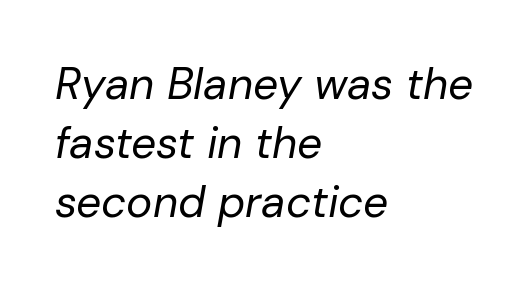
Q: Is the text bold? A: No.
Q: Is the text italic (slanted)? A: Yes, it leans right by about 10 degrees.
Q: Is the text underlined? A: No.
Q: How is the paragraph aligned? A: Left-aligned.
Q: Is the spacing between letters normal or unusually wide? A: Normal.
Q: Is the spacing between lines tight, normal or loose? A: Normal.
Q: Width (condensed, normal, or wide)? A: Normal.
Q: Stroke contrast? A: Low.
Q: x-height? A: Medium.
Q: Monospaced? A: No.
